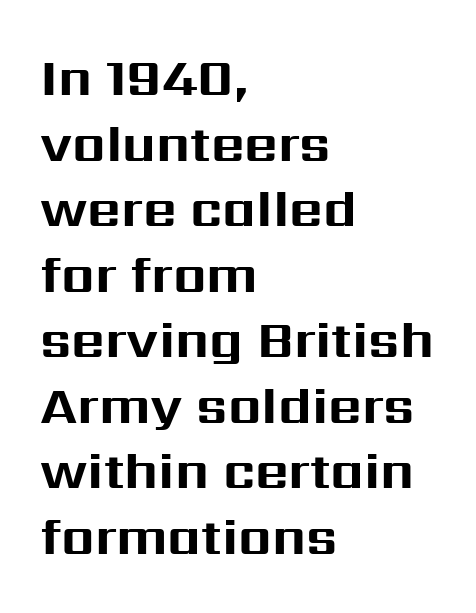
The image shows 52 px bold sans-serif type, upright; set left-aligned, normal line spacing (1.26x), normal letter spacing, not underlined; medium stroke contrast and a medium x-height.
